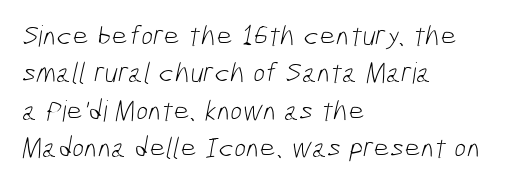
This sample uses plain, unmodified letter spacing. Think of a printed novel: that variable character pitch is what you see here. In terms of letterform style, serifs are entirely absent. Alignment: flush left. This rendering features lettering with no underline.
